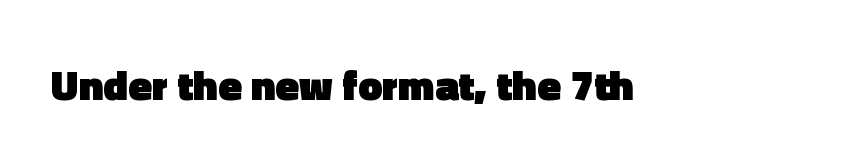
{"serif": "no", "italic": "no", "bold": "yes", "weight": "heavy", "width": "normal", "x_height": "medium", "monospaced": "no", "underline": "no", "letter_spacing": "normal", "letter_spacing_em": 0.0, "glyph_px": 43}
